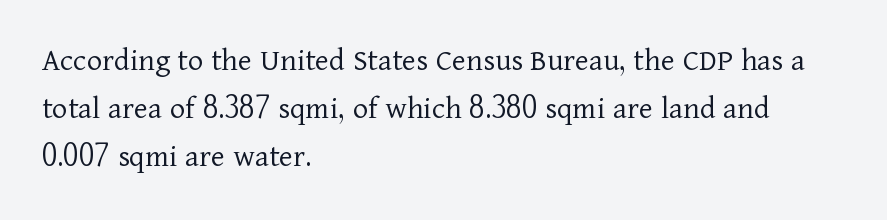
Q: Is the text bold? A: No.
Q: Is the text italic (slanted)? A: No, it is upright.
Q: Is the typeface a serif or a sans-serif typeface? A: Serif.
Q: Is the text underlined? A: No.
Q: How is the paragraph aligned? A: Left-aligned.
Q: Is the spacing between letters normal or unusually wide? A: Normal.
Q: Is the spacing between lines tight, normal or loose? A: Normal.
Q: Width (condensed, normal, or wide)? A: Normal.
Q: Stroke contrast? A: Low.
Q: x-height? A: Medium.
Q: Monospaced? A: No.
